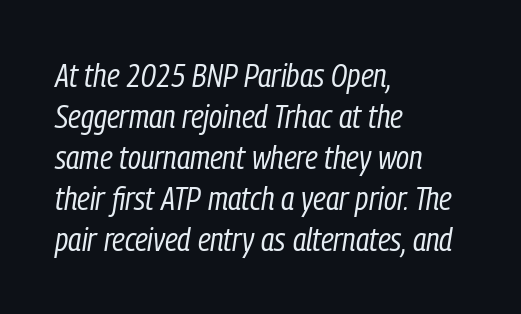
The image shows 33 px regular-weight, condensed type, italic (leaning right); set left-aligned, line spacing 1.24x, normal letter spacing, not underlined; low stroke contrast and a medium x-height.
